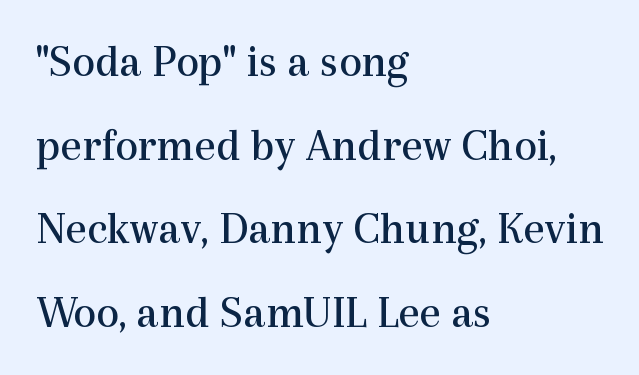
The image shows 46 px regular-weight serif type, upright; set left-aligned, line spacing 1.82x, normal letter spacing, not underlined; a medium x-height.
